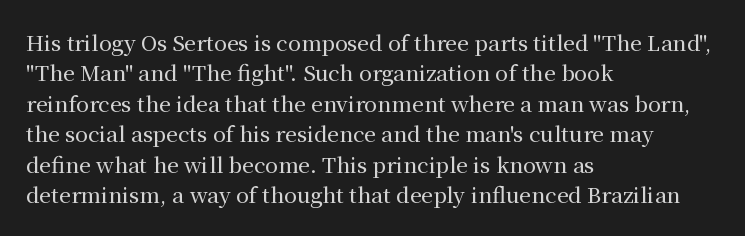
{"italic": "no", "underline": "no", "align": "left", "line_spacing": "normal", "line_spacing_ratio": 1.45, "letter_spacing": "normal", "letter_spacing_em": 0.0, "glyph_px": 21}
